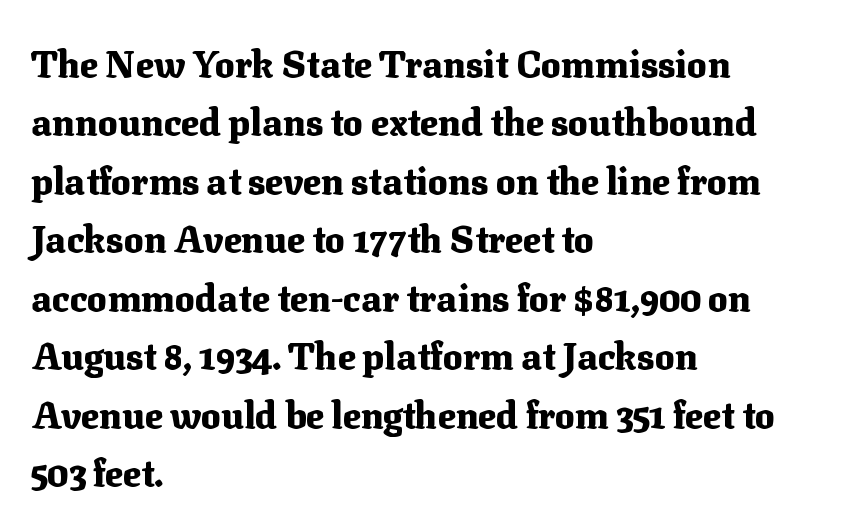
The image shows 37 px heavy serif type, upright; set left-aligned, normal line spacing (1.58x), normal letter spacing, not underlined; medium stroke contrast and a medium x-height.
